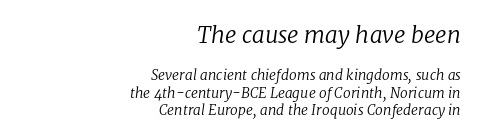
Q: Is the text bold? A: No.
Q: Is the text italic (slanted)? A: Yes, it leans right by about 8 degrees.
Q: Is the text underlined? A: No.
Q: How is the paragraph aligned? A: Right-aligned.
Q: Is the spacing between letters normal or unusually wide? A: Normal.
Q: Which block of text is set in a larger size, the first (top) or the second (bottom)? A: The first (top) one.
